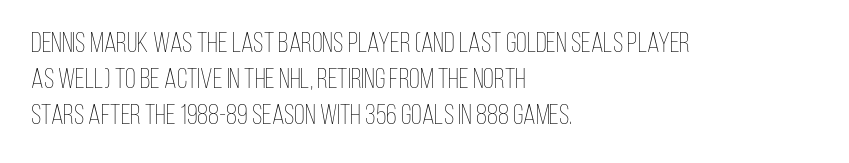
Q: Is the text bold? A: No.
Q: Is the text italic (slanted)? A: No, it is upright.
Q: Is the text underlined? A: No.
Q: How is the paragraph aligned? A: Left-aligned.
Q: Is the spacing between letters normal or unusually wide? A: Normal.
Q: Is the spacing between lines tight, normal or loose? A: Normal.
Q: Width (condensed, normal, or wide)? A: Condensed.
Q: Stroke contrast? A: Low.
Q: x-height? A: Large.
Q: Monospaced? A: No.
